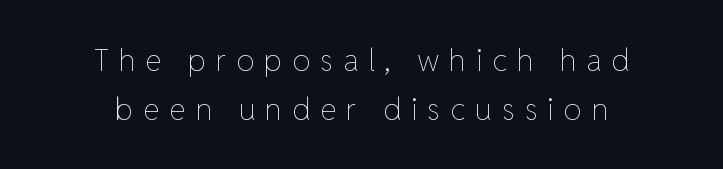
{"italic": "no", "bold": "no", "weight": "thin", "width": "normal", "stroke_contrast": "low", "x_height": "medium", "monospaced": "no", "underline": "no", "align": "center", "line_spacing": "normal", "line_spacing_ratio": 1.62, "letter_spacing": "wide", "letter_spacing_em": 0.33, "glyph_px": 30}
